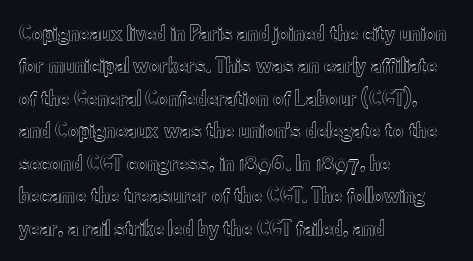
Rule under the text: the space is simply empty. Glyph-to-glyph distance matches everyday printed text. This block has exactly the height ordinary leading produces. Every character sits straight up, as roman type does. Teacher's note: observe the even left margin — that is flush-left alignment.
